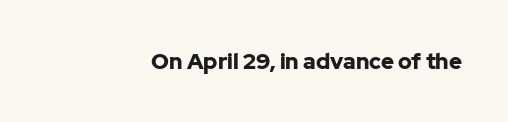
Q: Is the text bold? A: Yes.
Q: Is the text italic (slanted)? A: No, it is upright.
Q: Is the text underlined? A: No.
Q: How is the paragraph aligned? A: Right-aligned.
Q: Is the spacing between letters normal or unusually wide? A: Normal.
